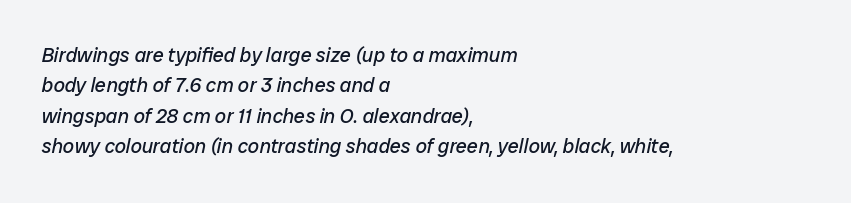
The image shows 20 px text type, italic (leaning right); set left-aligned, normal line spacing (1.52x), normal letter spacing, not underlined.
